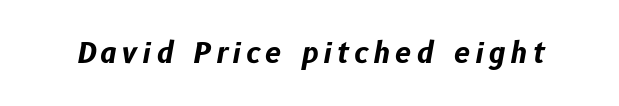
The image shows 29 px bold type, italic (leaning right); set not underlined; low stroke contrast and a medium x-height.
